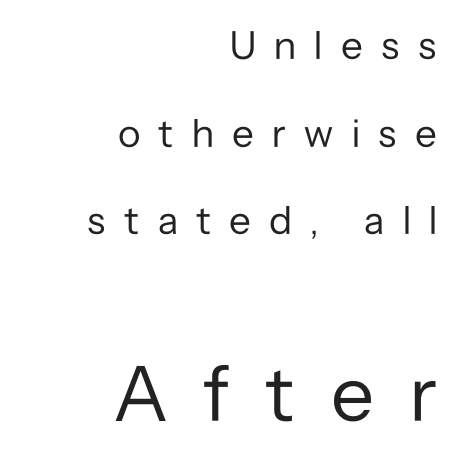
The image shows 79 px regular-weight sans-serif type, upright; set right-aligned, loose line spacing (2.19x), unusually wide letter spacing (+0.46 em), not underlined; the second (bottom) block is 1.98x larger; low stroke contrast and a medium x-height.
